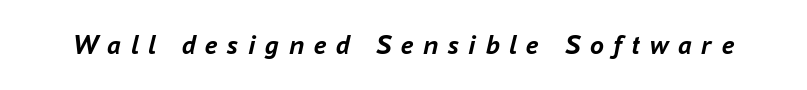
The image shows 28 px semibold type, italic (leaning right); set unusually wide letter spacing (+0.34 em), not underlined; low stroke contrast and a medium x-height.
